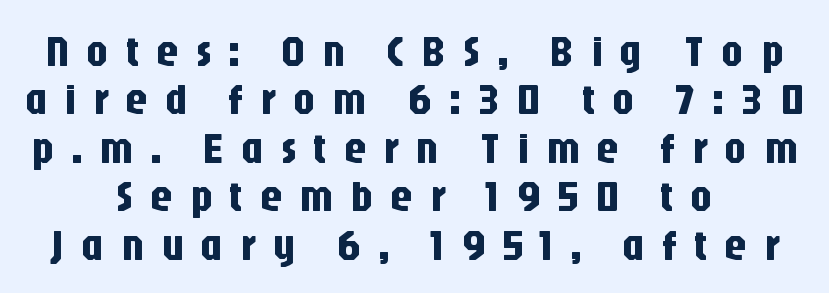
Does the lettering tilt? It doesn't — this is upright. Classification — sans serif. How would I describe the line gaps? Narrow and economical. Is this a fixed-width face? No — the glyphs have proportional, varying widths. The gap between lines stays unmarked.
